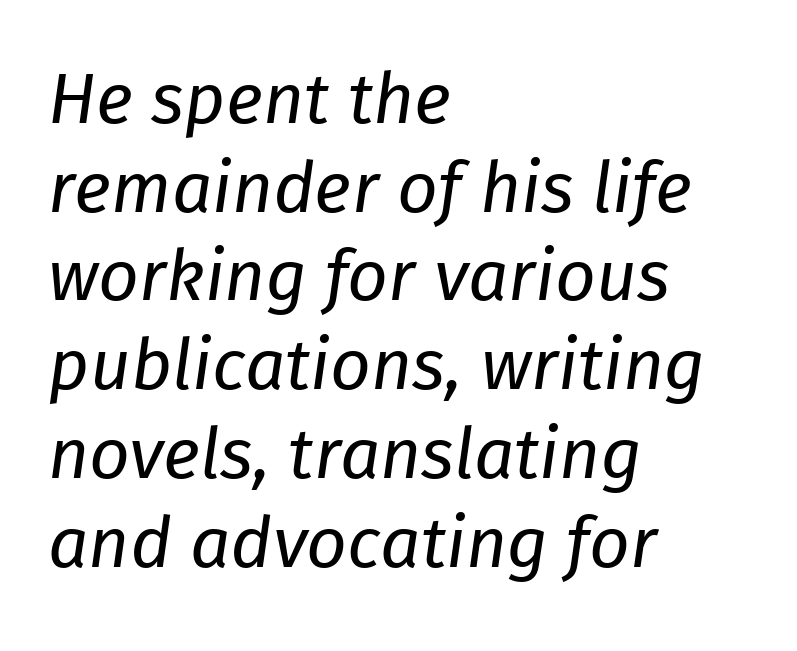
Q: Is the text bold? A: No.
Q: Is the text italic (slanted)? A: Yes, it leans right by about 8 degrees.
Q: Is the text underlined? A: No.
Q: How is the paragraph aligned? A: Left-aligned.
Q: Is the spacing between letters normal or unusually wide? A: Normal.
Q: Is the spacing between lines tight, normal or loose? A: Normal.
Q: Width (condensed, normal, or wide)? A: Normal.
Q: Stroke contrast? A: Low.
Q: x-height? A: Medium.
Q: Monospaced? A: No.
